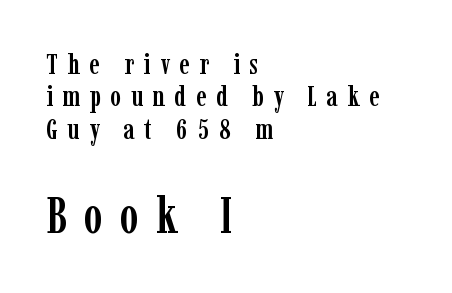
The image shows 51 px condensed serif type, upright; set left-aligned, tight line spacing (1.12x), unusually wide letter spacing (+0.33 em), not underlined; the second (bottom) block is 1.76x larger; low stroke contrast and a medium x-height.
